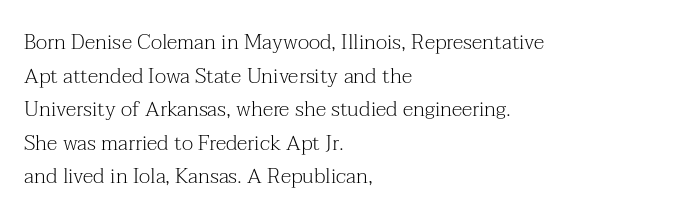
The font's upright variant was chosen for this text. Does the leading feel generous? No, just average. Letters rest on an invisible, unmarked baseline. Heft: none added — not bold. Typeset ragged right — the left edge is the straight one.
